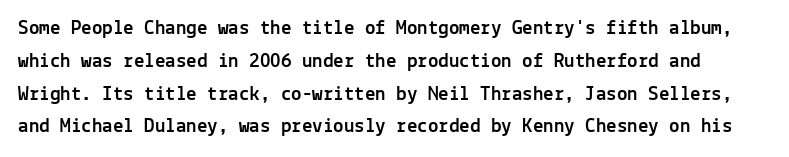
Q: Is the text italic (slanted)? A: No, it is upright.
Q: Is the text underlined? A: No.
Q: Is the spacing between letters normal or unusually wide? A: Normal.
Q: Is the spacing between lines tight, normal or loose? A: Normal.
